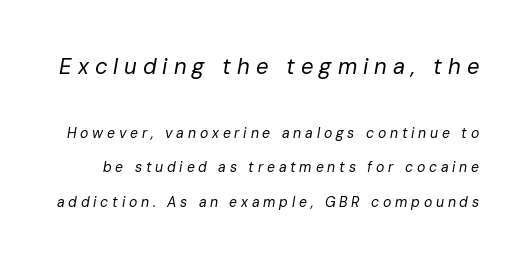
The font sits on the lighter half of the weight spectrum, regular included. The whole block is typeset with a tilt. Block one is the big one; block two sits smaller underneath. The vertical gap from one line to the next is large.
